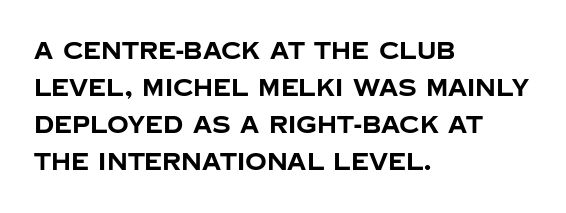
The image shows 24 px bold type, upright; set left-aligned, normal line spacing (1.54x), normal letter spacing, not underlined.
